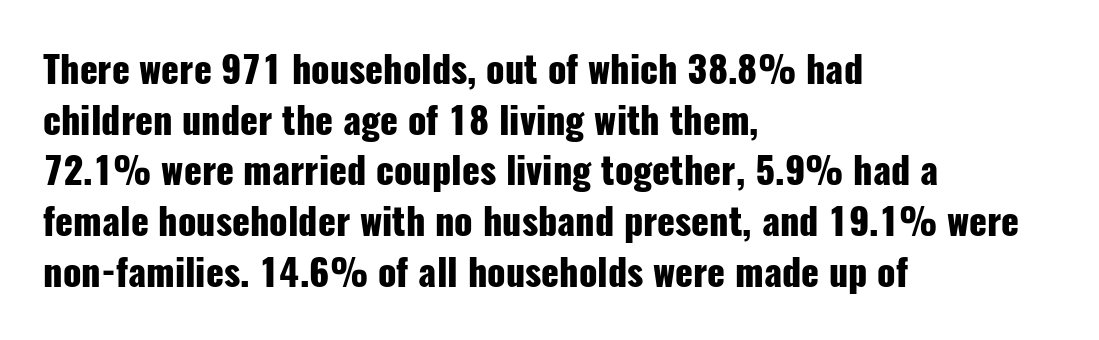
{"serif": "no", "italic": "no", "bold": "yes", "weight": "heavy", "width": "condensed", "stroke_contrast": "low", "x_height": "medium", "monospaced": "no", "underline": "no", "align": "left", "line_spacing": "normal", "line_spacing_ratio": 1.37, "letter_spacing": "normal", "letter_spacing_em": 0.0, "glyph_px": 37}
